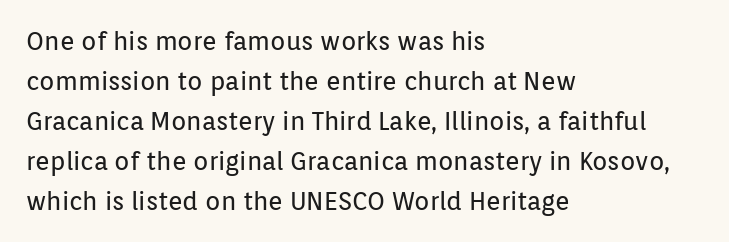
Q: Is the text bold? A: No.
Q: Is the text italic (slanted)? A: No, it is upright.
Q: Is the text underlined? A: No.
Q: How is the paragraph aligned? A: Left-aligned.
Q: Is the spacing between letters normal or unusually wide? A: Normal.
Q: Is the spacing between lines tight, normal or loose? A: Normal.
